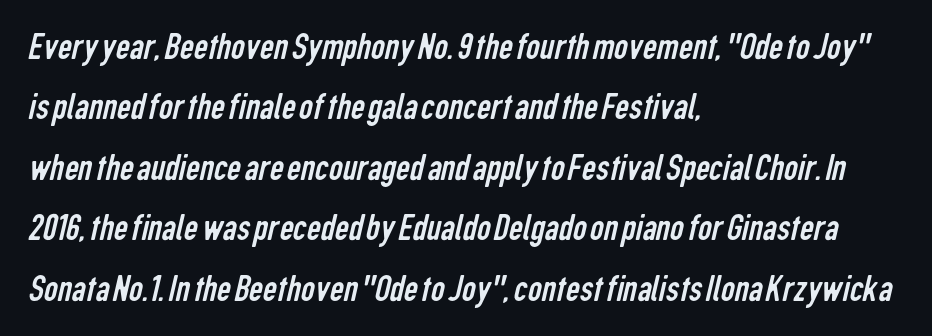
{"serif": "no", "bold": "no", "weight": "regular", "width": "condensed", "stroke_contrast": "low", "x_height": "medium", "monospaced": "no", "underline": "no", "align": "left", "line_spacing": "normal", "line_spacing_ratio": 1.55, "letter_spacing": "normal", "letter_spacing_em": 0.0, "glyph_px": 39}
